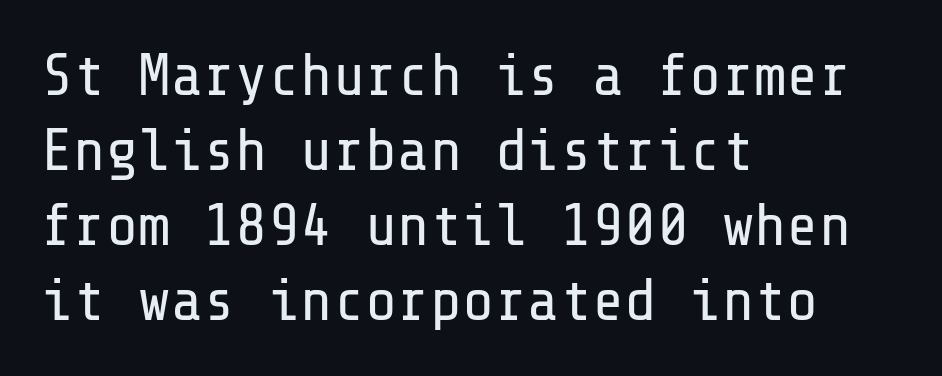
{"serif": "no", "italic": "no", "bold": "no", "weight": "regular", "width": "normal", "stroke_contrast": "low", "x_height": "medium", "underline": "no", "align": "left", "line_spacing": "normal", "line_spacing_ratio": 1.25, "letter_spacing": "normal", "letter_spacing_em": 0.0, "glyph_px": 60}
